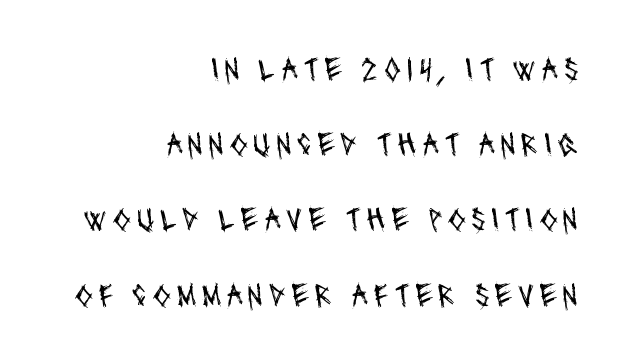
The image shows 33 px regular-weight, condensed sans-serif type; set right-aligned, loose line spacing (2.28x), not underlined; medium stroke contrast and a large x-height.
